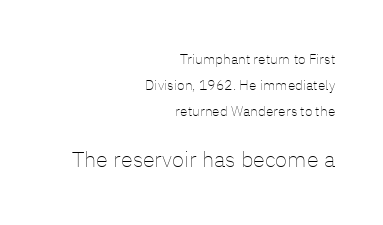
The more generous point size was reserved for the lower chunk. The gap between lines stays unmarked. The passage is arranged like a letterhead date or caption credit — flush right. Caption: standard tracking, unaltered. Posture: upright roman.
